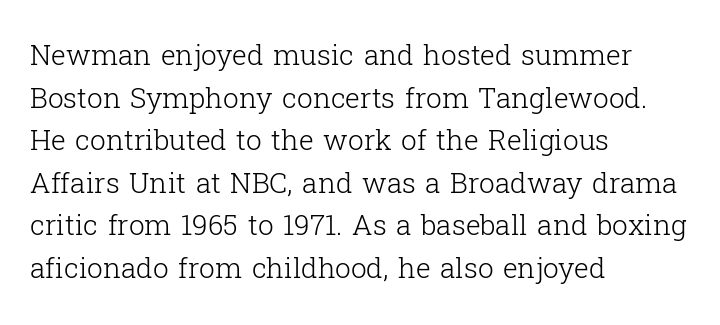
The image shows 28 px light serif type, upright; set left-aligned, normal line spacing (1.52x), normal letter spacing, not underlined; low stroke contrast and a medium x-height.
